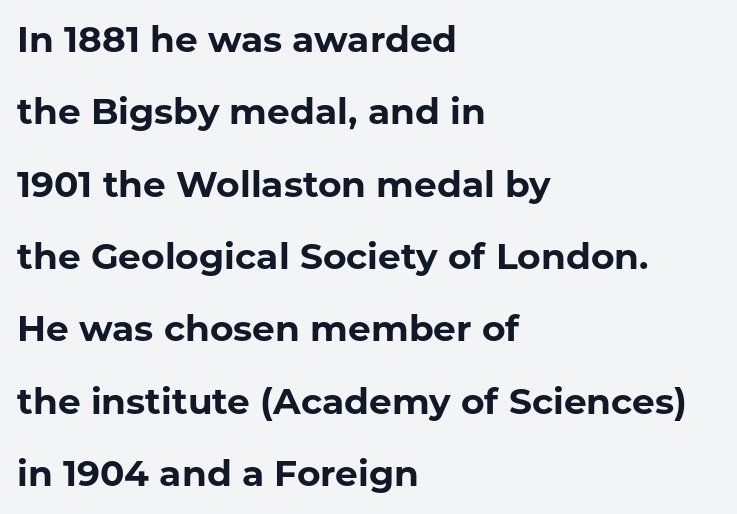
No extra tracking has been applied to these lines. The letters are bold, with thick, heavy strokes. This sample uses a sans-serif face. Every character sits straight up, as roman type does. The leading is generous, giving the passage an open texture.
